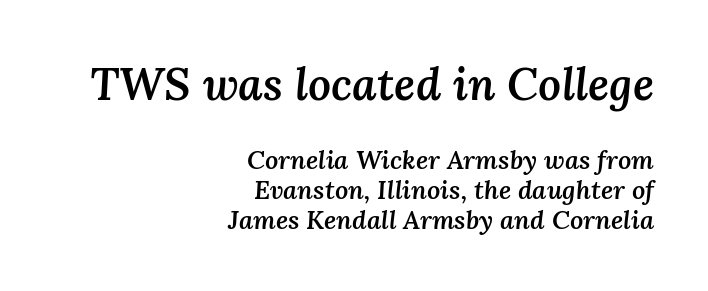
You could call the tracking neutral — neither tight nor loose. Characters are canted at an angle relative to the baseline's perpendicular. Notice how the passage keeps a crisp vertical edge on the right only. The face used here appears at its bigger size in the upper chunk. Type without underlining. You could not count columns in this text — the font is proportionally spaced.
